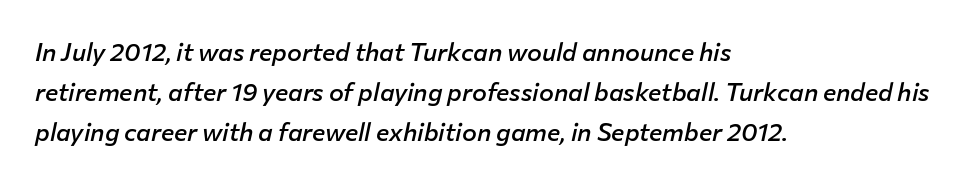
The image shows 25 px text type, italic (leaning right); set left-aligned, normal line spacing (1.6x), normal letter spacing, not underlined.
